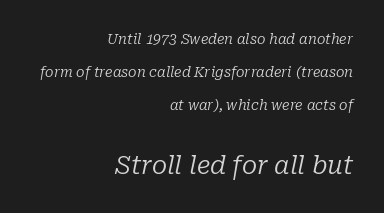
Size hierarchy here favors the trailing block over the leading one. Loosely led — the rows are spread out. Quick note: italic. The strip under each line holds only bare page. A quiet, ordinary-to-light weight characterises the typeface. The lines in this sample share a right terminus and differ only in where they begin.
